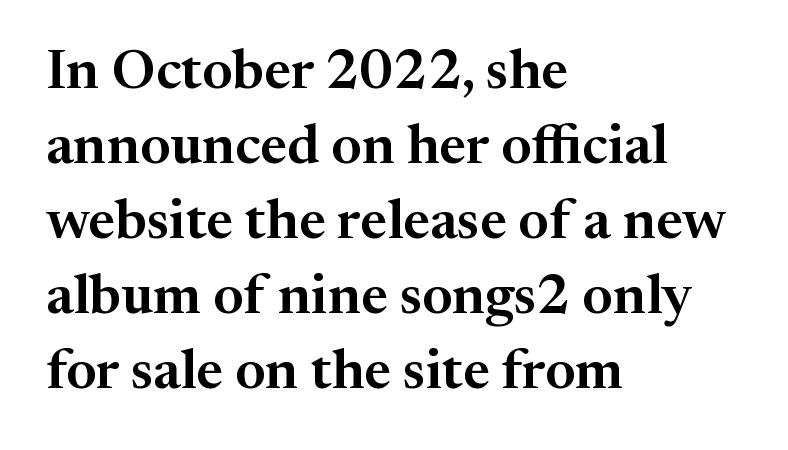
Q: Is the text italic (slanted)? A: No, it is upright.
Q: Is the typeface a serif or a sans-serif typeface? A: Serif.
Q: Is the text underlined? A: No.
Q: How is the paragraph aligned? A: Left-aligned.
Q: Is the spacing between letters normal or unusually wide? A: Normal.
Q: Is the spacing between lines tight, normal or loose? A: Normal.
Q: Width (condensed, normal, or wide)? A: Normal.
Q: Stroke contrast? A: Medium.
Q: x-height? A: Medium.
Q: Monospaced? A: No.
